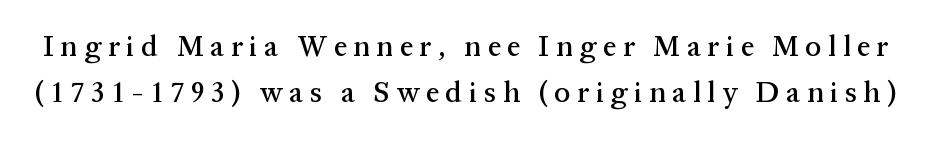
Each word looks stretched out because of the extra space between its letters. Proportional: the letters do not fall into vertical columns. Look at the bottom of the vertical strokes: they flare into serifs here. Nope, not italic — everything's standing straight. Underlining? Definitely not there. Students, observe: this is what conventionally led text looks like.
